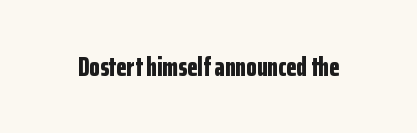
Q: Is the text bold? A: Yes.
Q: Is the text italic (slanted)? A: No, it is upright.
Q: Is the text underlined? A: No.
Q: Is the spacing between letters normal or unusually wide? A: Normal.
